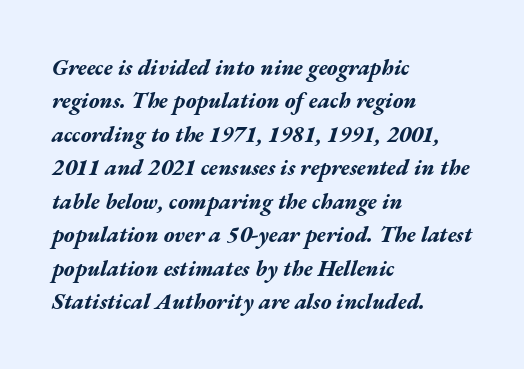
Letters rest on an invisible, unmarked baseline. Slanted lettering throughout. Quick note: interline space is typical. The setting favours the left margin, as ordinary paragraphs usually do. The type is set solid horizontally, with unmodified tracking. The sample has been set heavy, in full bold.
